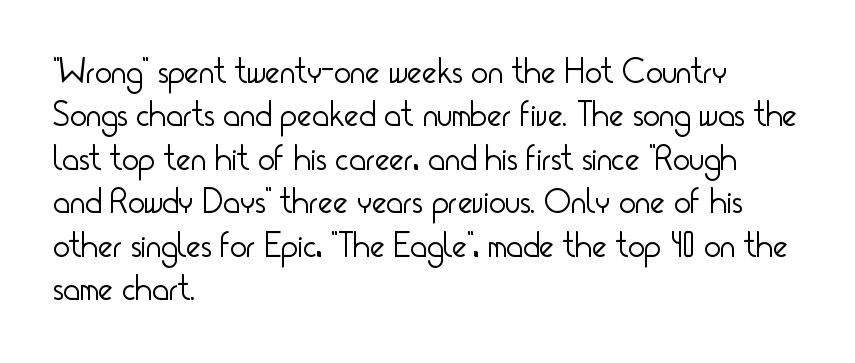
Character widths vary here, with narrow letters taking less room than wide ones. A bare baseline throughout the passage. Does extra space separate the letters? No, they use regular spacing. Each line starts at the same left margin while the right side varies.
